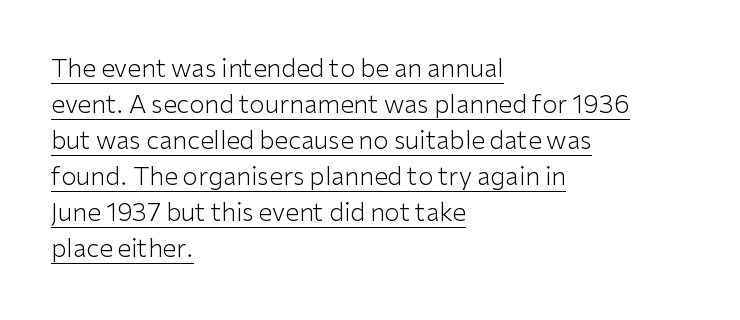
Think standard paragraph weight, or any step lighter than that. Does a line run under the words? Yes, clearly. Observe the ordinary spacing: letters are neighbours, not strangers. Which margin do the lines hug? The left one — the right edge is uneven. The letters stand upright; this is a roman face.
